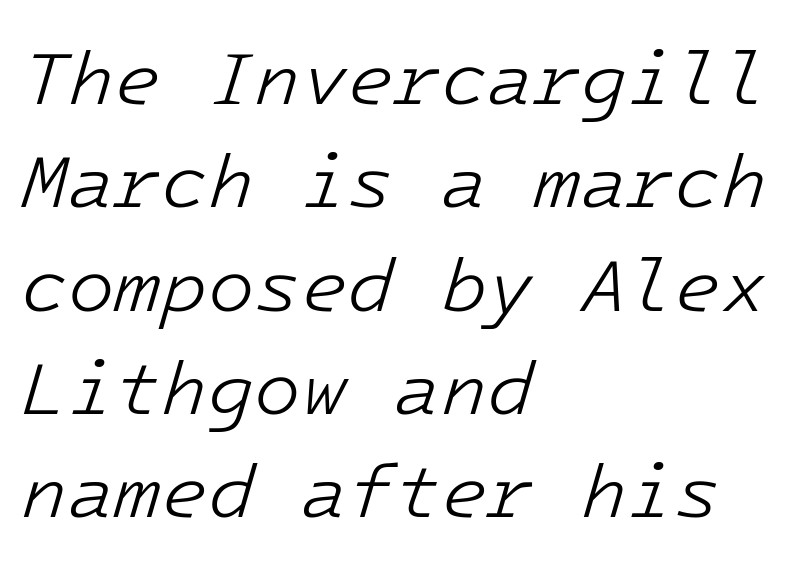
Interline gaps are of average width in this sample. Designer's note — italics engaged. Typeset ragged right — the left edge is the straight one. Compared with a typical body face, this is equally light or lighter still. This rendering leaves character spacing at its baseline value. Check under the words: just untouched page.
